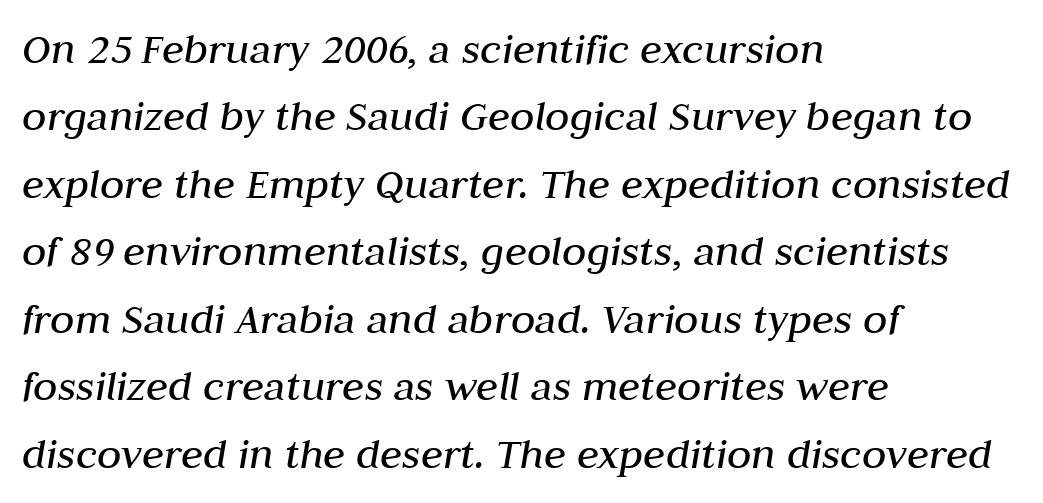
The image shows 45 px regular-weight type, italic (leaning right); set left-aligned, normal line spacing (1.5x), normal letter spacing, not underlined; medium stroke contrast and a medium x-height.
